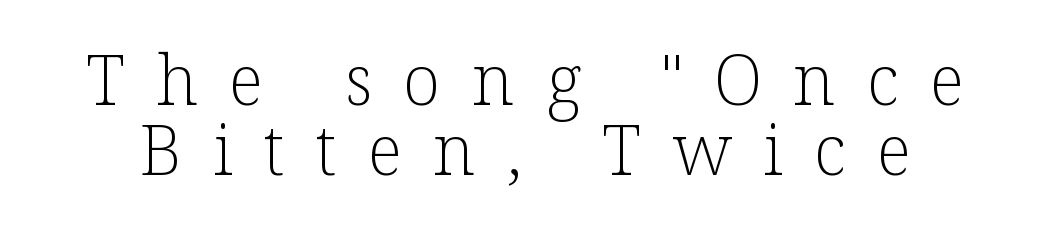
{"serif": "yes", "italic": "no", "bold": "no", "weight": "light", "width": "normal", "stroke_contrast": "low", "x_height": "medium", "monospaced": "no", "underline": "no", "line_spacing": "tight", "line_spacing_ratio": 1.01, "letter_spacing": "wide", "letter_spacing_em": 0.45, "glyph_px": 69}
